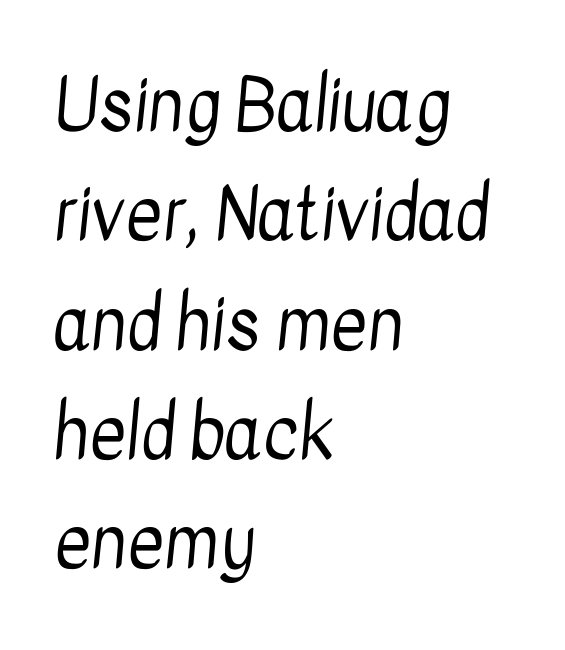
Vertically, the passage feels balanced, rows spaced as you'd expect. To sum up the face: it is a sans, with no serifs. Here the designer chose a conventional face with non-uniform glyph widths. No word sits above an underline. A classic flush-left, rag-right setting is used for this passage. The letterforms sit shoulder to shoulder at normal distance.
